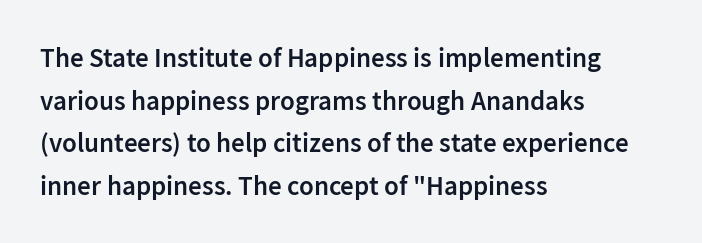
{"italic": "no", "bold": "semi", "underline": "no", "align": "left", "line_spacing": "normal", "line_spacing_ratio": 1.58, "letter_spacing": "normal", "letter_spacing_em": 0.0, "glyph_px": 27}
